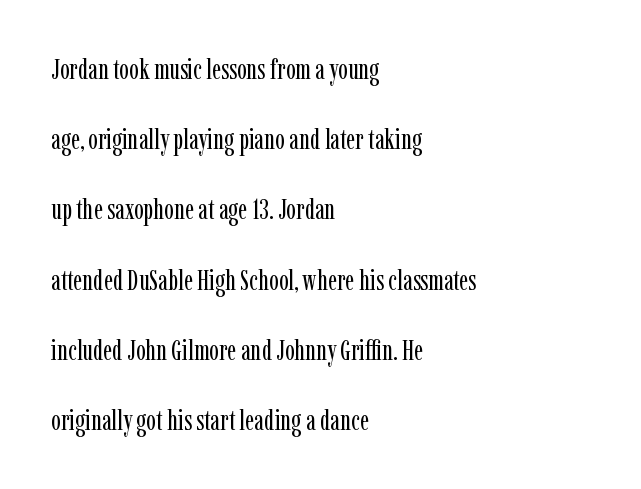
Q: Is the text bold? A: No.
Q: Is the text italic (slanted)? A: No, it is upright.
Q: Is the typeface a serif or a sans-serif typeface? A: Serif.
Q: Is the text underlined? A: No.
Q: How is the paragraph aligned? A: Left-aligned.
Q: Is the spacing between letters normal or unusually wide? A: Normal.
Q: Is the spacing between lines tight, normal or loose? A: Loose.
Q: Width (condensed, normal, or wide)? A: Condensed.
Q: Stroke contrast? A: Low.
Q: x-height? A: Medium.
Q: Monospaced? A: No.
